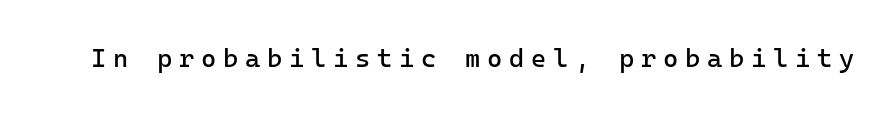
The image shows 26 px text type, upright; set unusually wide letter spacing (+0.26 em), not underlined.
